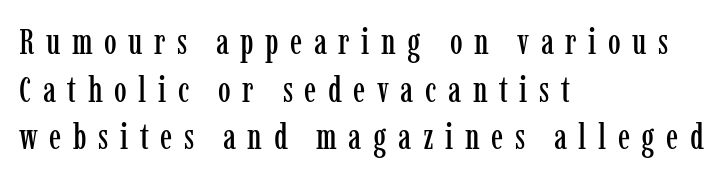
Q: Is the text italic (slanted)? A: No, it is upright.
Q: Is the typeface a serif or a sans-serif typeface? A: Serif.
Q: Is the text underlined? A: No.
Q: How is the paragraph aligned? A: Left-aligned.
Q: Is the spacing between letters normal or unusually wide? A: Unusually wide.
Q: Is the spacing between lines tight, normal or loose? A: Normal.
Q: Width (condensed, normal, or wide)? A: Condensed.
Q: Stroke contrast? A: Low.
Q: x-height? A: Medium.
Q: Monospaced? A: No.
